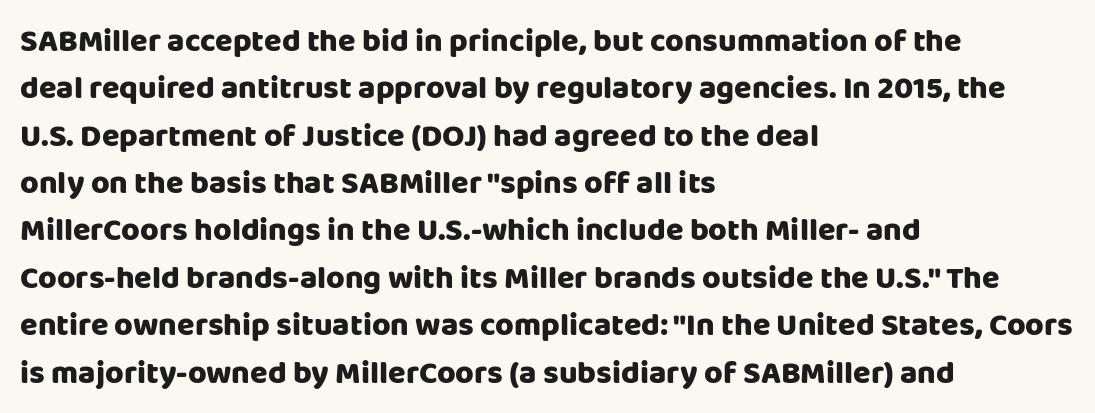
The image shows 32 px sans-serif type, upright; set left-aligned, normal line spacing (1.48x), normal letter spacing, not underlined; low stroke contrast and a large x-height.
